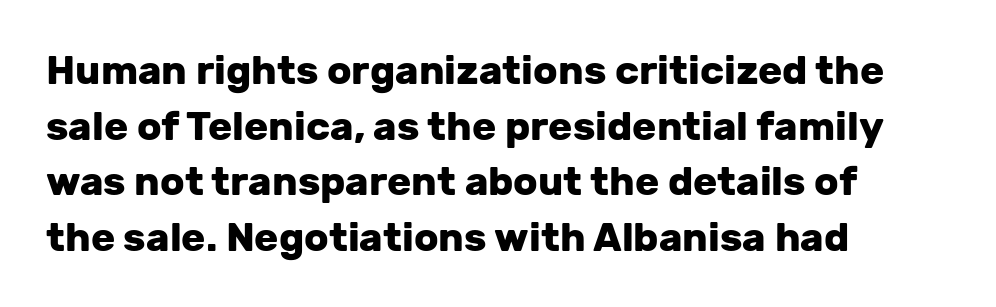
{"serif": "no", "italic": "no", "bold": "yes", "weight": "heavy", "width": "normal", "stroke_contrast": "low", "x_height": "medium", "monospaced": "no", "underline": "no", "align": "left", "line_spacing": "normal", "line_spacing_ratio": 1.39, "letter_spacing": "normal", "letter_spacing_em": 0.0, "glyph_px": 40}
